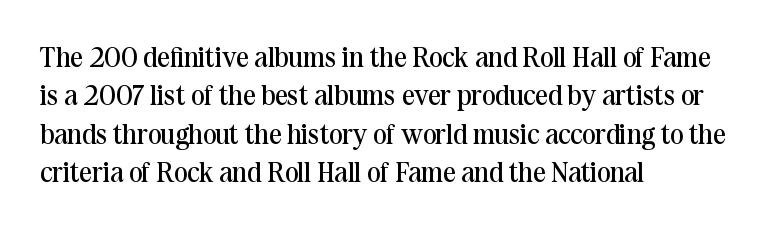
Quick note: interline space is typical. The space directly below the letters is spotless. Are there feet on the stems? There are — it's a serif. Weight: in the light-to-regular range. Is there any slant? The stems are plumb. This rendering uses left alignment, leaving the right contour irregular.
